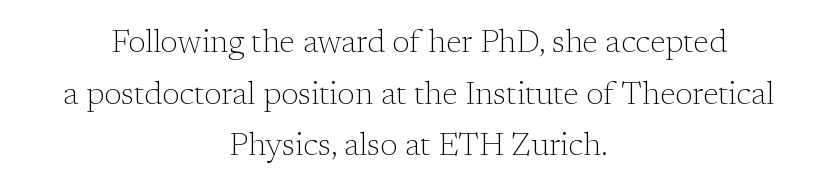
The image shows 32 px light serif type, upright; set centered, normal line spacing (1.61x), normal letter spacing, not underlined; low stroke contrast and a medium x-height.
